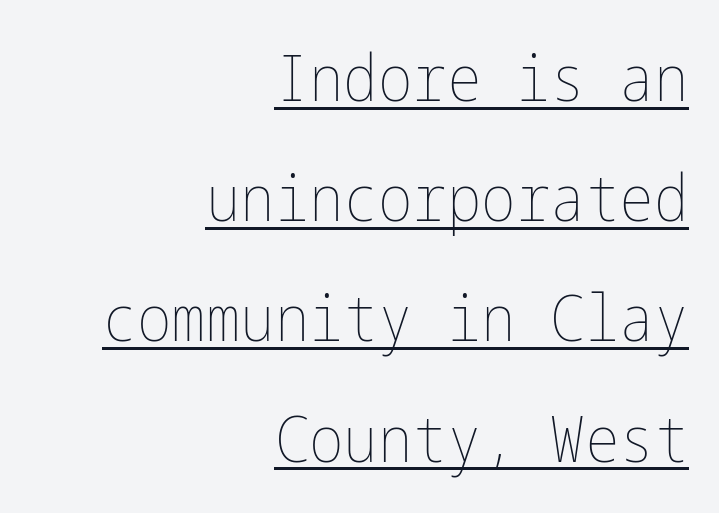
{"italic": "no", "bold": "no", "weight": "thin", "width": "condensed", "stroke_contrast": "low", "x_height": "medium", "underline": "yes", "align": "right", "line_spacing_ratio": 1.85, "letter_spacing": "normal", "letter_spacing_em": 0.0, "glyph_px": 65}
